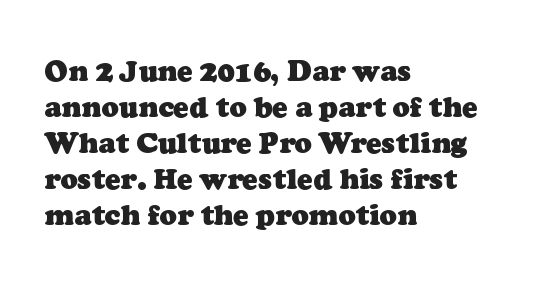
The image shows 29 px heavy serif type; set left-aligned, line spacing 1.24x, normal letter spacing, not underlined; low stroke contrast and a medium x-height.
